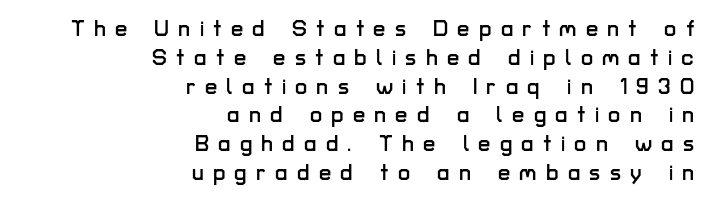
{"italic": "no", "underline": "no", "align": "right", "line_spacing": "normal", "line_spacing_ratio": 1.31, "letter_spacing": "wide", "letter_spacing_em": 0.42, "glyph_px": 22}
